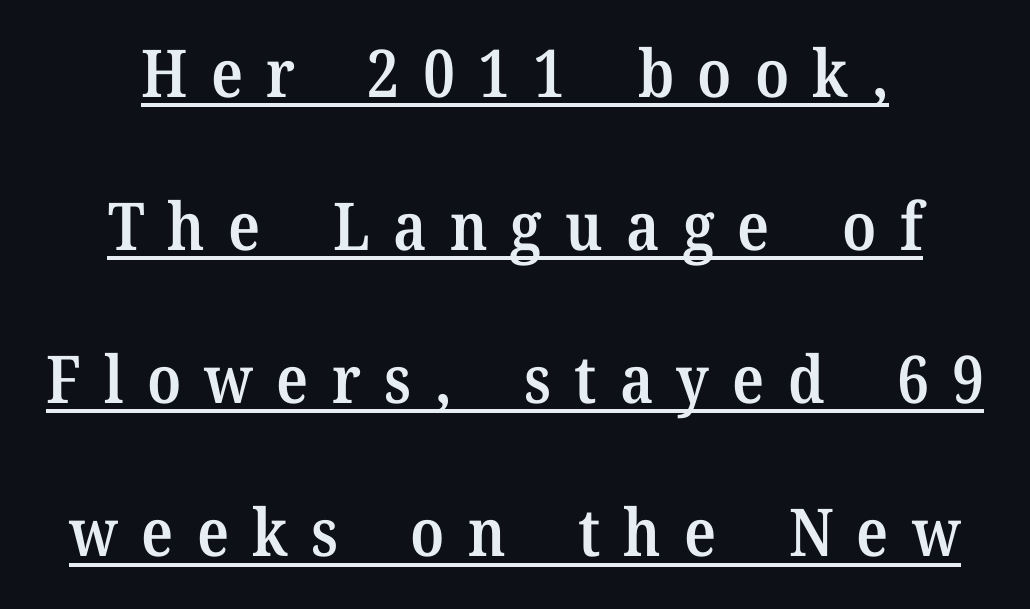
{"serif": "yes", "italic": "no", "bold": "semi", "weight": "semibold", "width": "normal", "stroke_contrast": "medium", "x_height": "medium", "monospaced": "no", "underline": "yes", "align": "center", "line_spacing": "loose", "line_spacing_ratio": 2.32, "letter_spacing": "wide", "letter_spacing_em": 0.35, "glyph_px": 66}
